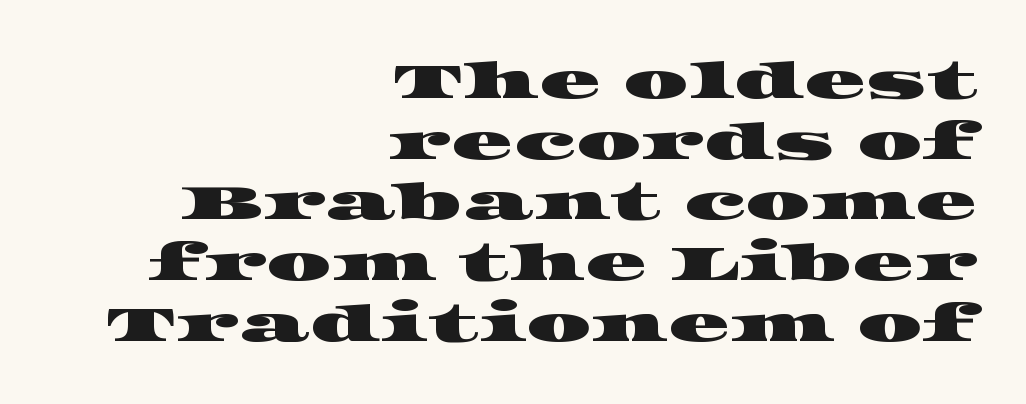
Q: Is the typeface a serif or a sans-serif typeface? A: Serif.
Q: Is the text underlined? A: No.
Q: How is the paragraph aligned? A: Right-aligned.
Q: Is the spacing between letters normal or unusually wide? A: Normal.
Q: Width (condensed, normal, or wide)? A: Wide.
Q: Stroke contrast? A: High.
Q: x-height? A: Large.
Q: Monospaced? A: No.
